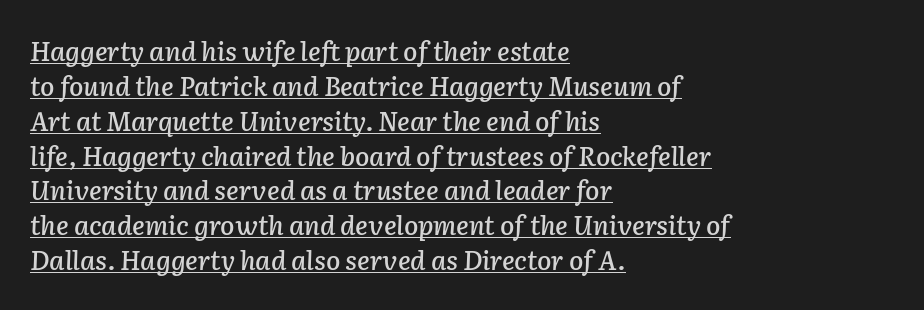
{"italic": "yes", "lean": "right", "slant_degrees": 2, "underline": "yes", "align": "left", "line_spacing": "normal", "line_spacing_ratio": 1.34, "letter_spacing": "normal", "letter_spacing_em": 0.0, "glyph_px": 26}
